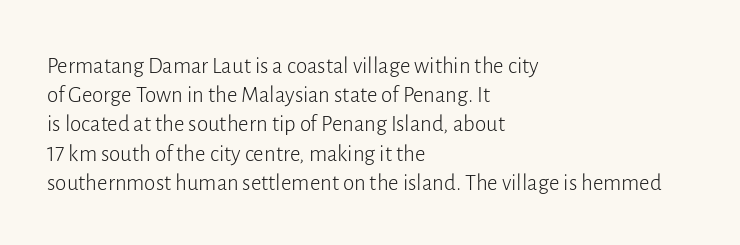
Nothing unusual about the tracking: characters are spaced as the font intends. Caption: multi-line text, flush left, ragged right. How would I describe the line gaps? Plain and ordinary. Unbolded letterforms with no extra heft.
